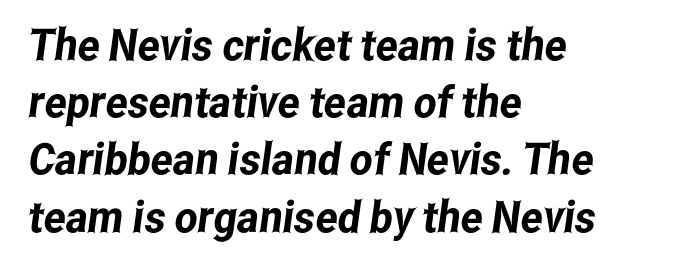
Q: Is the typeface a serif or a sans-serif typeface? A: Sans-serif.
Q: Is the text underlined? A: No.
Q: How is the paragraph aligned? A: Left-aligned.
Q: Is the spacing between letters normal or unusually wide? A: Normal.
Q: Is the spacing between lines tight, normal or loose? A: Normal.
Q: Width (condensed, normal, or wide)? A: Condensed.
Q: Stroke contrast? A: Low.
Q: x-height? A: Medium.
Q: Monospaced? A: No.
